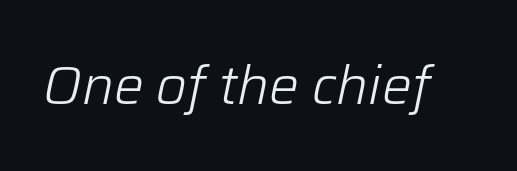
Q: Is the text bold? A: No.
Q: Is the text italic (slanted)? A: Yes, it leans right by about 12 degrees.
Q: Is the text underlined? A: No.
Q: Is the spacing between letters normal or unusually wide? A: Normal.
Q: Width (condensed, normal, or wide)? A: Normal.
Q: Stroke contrast? A: Low.
Q: x-height? A: Medium.
Q: Monospaced? A: No.
